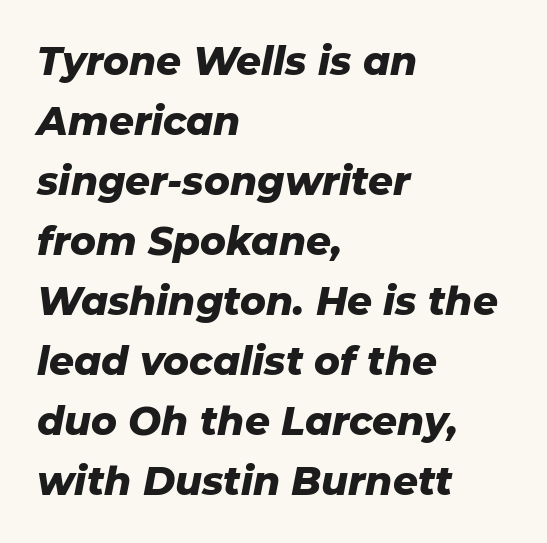
{"italic": "yes", "lean": "right", "slant_degrees": 11, "bold": "yes", "weight": "heavy", "width": "normal", "stroke_contrast": "low", "x_height": "medium", "monospaced": "no", "underline": "no", "align": "left", "line_spacing": "normal", "line_spacing_ratio": 1.54, "letter_spacing": "normal", "letter_spacing_em": 0.0, "glyph_px": 39}
